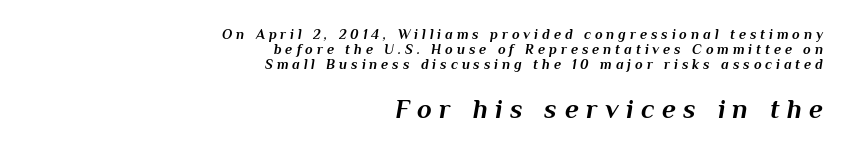
{"italic": "yes", "lean": "right", "slant_degrees": 10, "bold": "yes", "underline": "no", "align": "right", "line_spacing": "tight", "line_spacing_ratio": 1.08, "letter_spacing": "wide", "letter_spacing_em": 0.28, "larger_block": "second", "size_ratio": 1.93, "glyph_px": 27}
